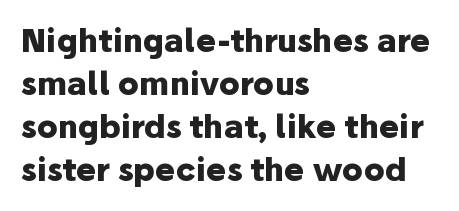
Q: Is the text bold? A: Yes.
Q: Is the text italic (slanted)? A: No, it is upright.
Q: Is the typeface a serif or a sans-serif typeface? A: Sans-serif.
Q: Is the text underlined? A: No.
Q: How is the paragraph aligned? A: Left-aligned.
Q: Is the spacing between letters normal or unusually wide? A: Normal.
Q: Is the spacing between lines tight, normal or loose? A: Normal.
Q: Width (condensed, normal, or wide)? A: Normal.
Q: Stroke contrast? A: Low.
Q: x-height? A: Medium.
Q: Monospaced? A: No.
